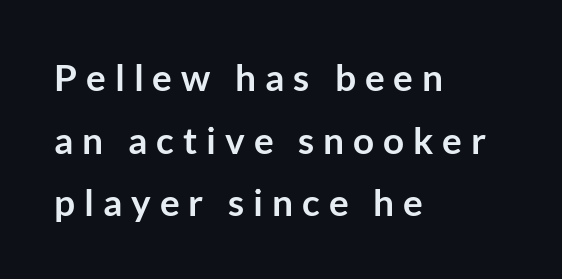
Q: Is the text bold? A: Yes.
Q: Is the text italic (slanted)? A: No, it is upright.
Q: Is the typeface a serif or a sans-serif typeface? A: Sans-serif.
Q: Is the text underlined? A: No.
Q: How is the paragraph aligned? A: Left-aligned.
Q: Is the spacing between letters normal or unusually wide? A: Unusually wide.
Q: Is the spacing between lines tight, normal or loose? A: Normal.
Q: Width (condensed, normal, or wide)? A: Normal.
Q: Stroke contrast? A: Low.
Q: x-height? A: Medium.
Q: Monospaced? A: No.
